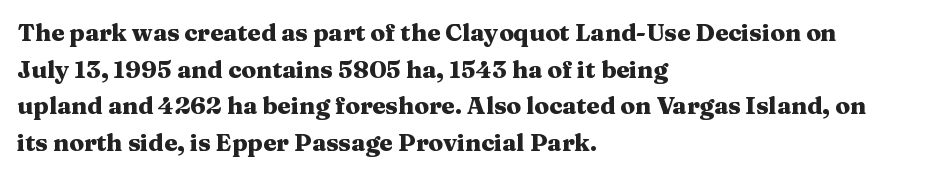
A typesetter would call this zero additional tracking. The letters stand upright; this is a roman face. Regular leading. The passage is arranged the way most books set body copy — flush left. Rule under the text: the space is simply empty. Strokes here are thick enough to call this a true bold.
